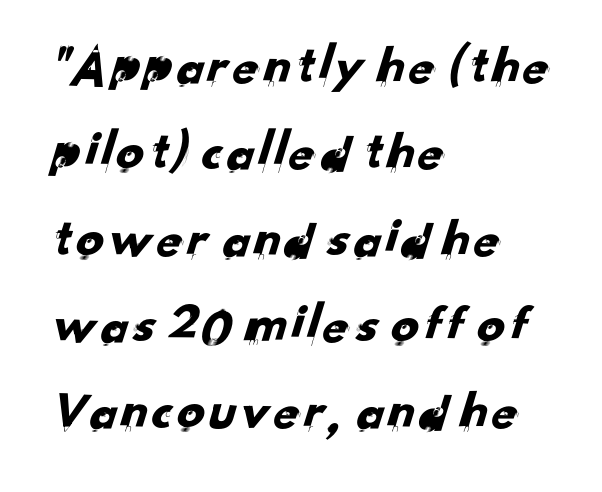
The image shows 55 px sans-serif type; set left-aligned, normal line spacing (1.57x), normal letter spacing, not underlined; low stroke contrast and a small x-height.
